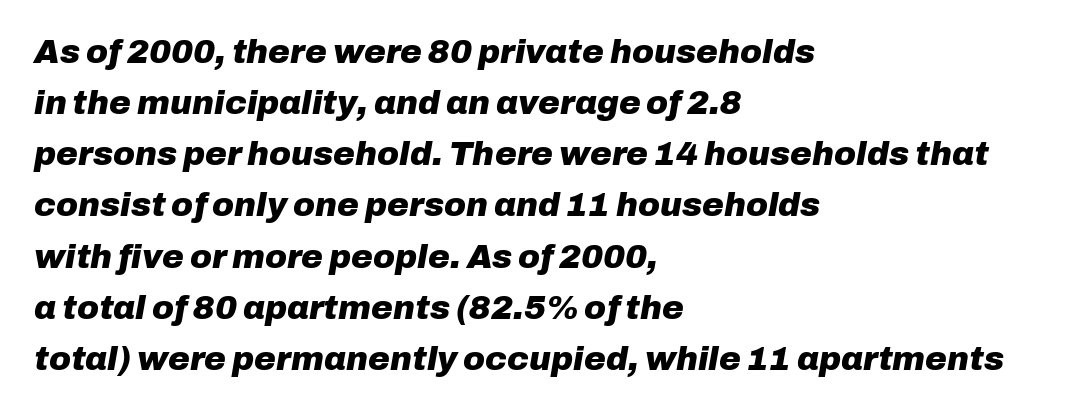
{"italic": "yes", "lean": "right", "slant_degrees": 10, "bold": "yes", "weight": "heavy", "width": "normal", "stroke_contrast": "low", "x_height": "medium", "monospaced": "no", "underline": "no", "align": "left", "line_spacing": "normal", "line_spacing_ratio": 1.55, "letter_spacing": "normal", "letter_spacing_em": 0.0, "glyph_px": 33}
